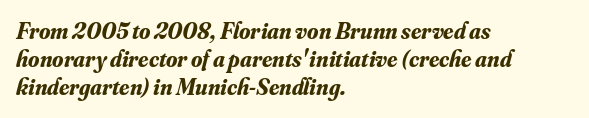
{"italic": "yes", "lean": "right", "slant_degrees": 16, "bold": "yes", "underline": "no", "align": "left", "line_spacing_ratio": 1.22, "letter_spacing": "normal", "letter_spacing_em": 0.0, "glyph_px": 23}
